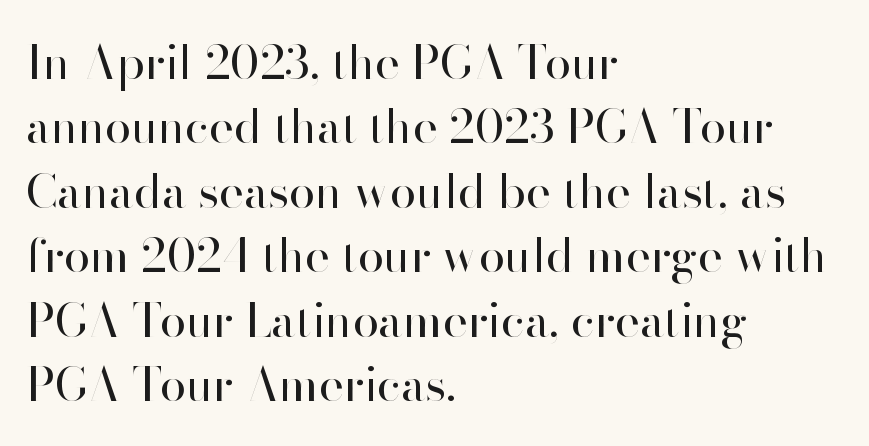
Q: Is the text bold? A: No.
Q: Is the text italic (slanted)? A: No, it is upright.
Q: Is the typeface a serif or a sans-serif typeface? A: Sans-serif.
Q: Is the text underlined? A: No.
Q: How is the paragraph aligned? A: Left-aligned.
Q: Is the spacing between letters normal or unusually wide? A: Normal.
Q: Is the spacing between lines tight, normal or loose? A: Normal.
Q: Width (condensed, normal, or wide)? A: Normal.
Q: Stroke contrast? A: High.
Q: x-height? A: Small.
Q: Monospaced? A: No.
